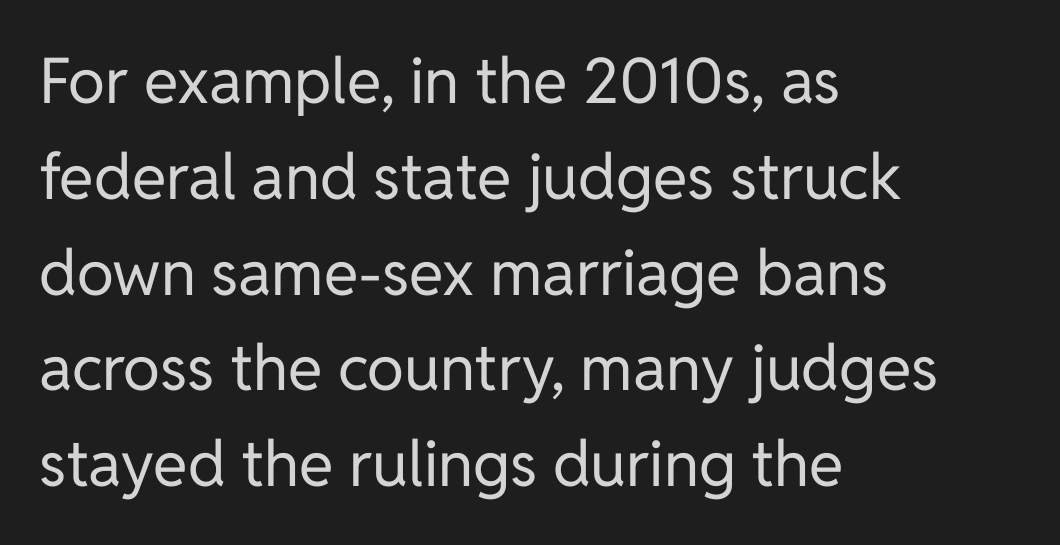
The image shows 63 px regular-weight sans-serif type, upright; set left-aligned, normal line spacing (1.52x), normal letter spacing, not underlined; low stroke contrast and a medium x-height.
